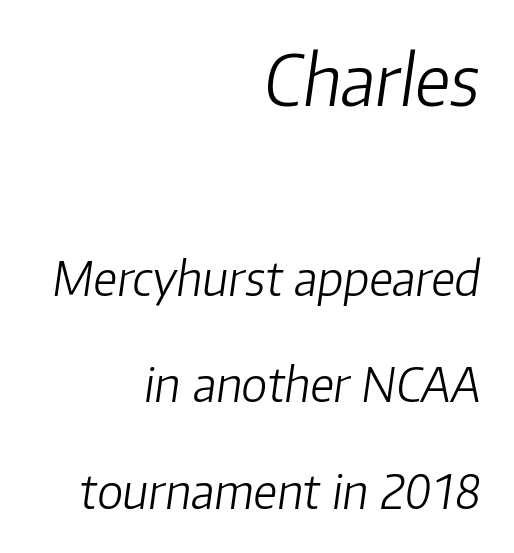
{"italic": "yes", "lean": "right", "slant_degrees": 8, "bold": "no", "weight": "light", "width": "normal", "stroke_contrast": "low", "x_height": "medium", "monospaced": "no", "underline": "no", "align": "right", "line_spacing": "loose", "line_spacing_ratio": 2.26, "letter_spacing": "normal", "letter_spacing_em": 0.0, "larger_block": "first", "size_ratio": 1.49, "glyph_px": 70}
